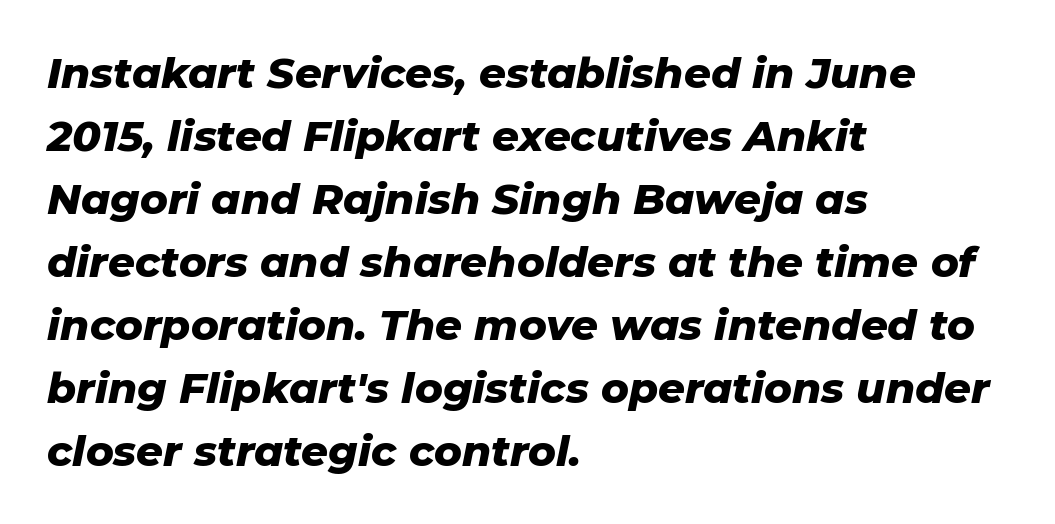
{"italic": "yes", "lean": "right", "slant_degrees": 11, "bold": "yes", "weight": "heavy", "width": "normal", "stroke_contrast": "low", "x_height": "medium", "monospaced": "no", "underline": "no", "align": "left", "line_spacing": "normal", "line_spacing_ratio": 1.5, "letter_spacing": "normal", "letter_spacing_em": 0.0, "glyph_px": 42}
